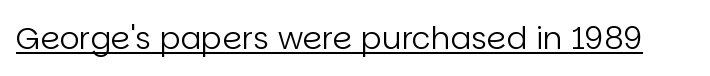
{"serif": "no", "italic": "no", "bold": "no", "weight": "regular", "width": "normal", "stroke_contrast": "low", "x_height": "large", "monospaced": "no", "underline": "yes", "letter_spacing": "normal", "letter_spacing_em": 0.0, "glyph_px": 31}
